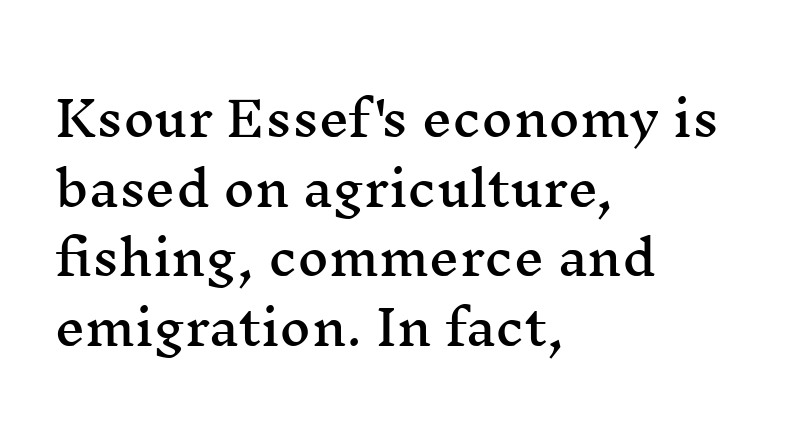
Q: Is the text italic (slanted)? A: No, it is upright.
Q: Is the typeface a serif or a sans-serif typeface? A: Serif.
Q: Is the text underlined? A: No.
Q: How is the paragraph aligned? A: Left-aligned.
Q: Is the spacing between letters normal or unusually wide? A: Normal.
Q: Is the spacing between lines tight, normal or loose? A: Normal.
Q: Width (condensed, normal, or wide)? A: Wide.
Q: Stroke contrast? A: Medium.
Q: x-height? A: Medium.
Q: Monospaced? A: No.
